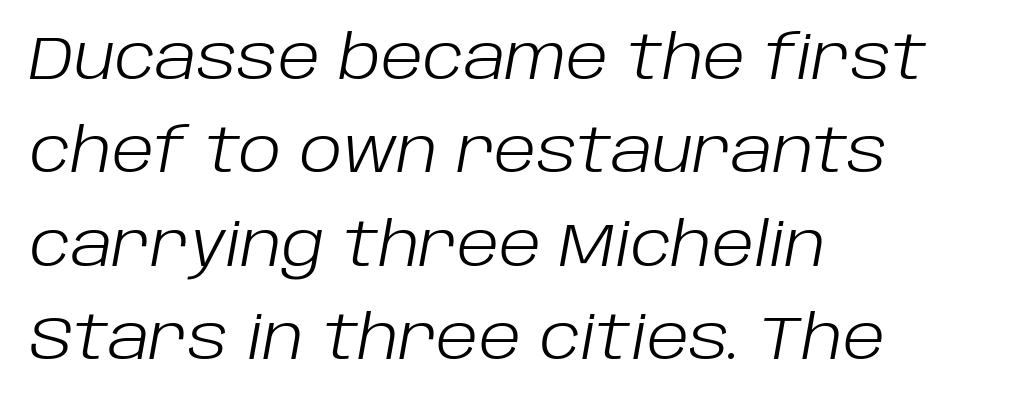
The image shows 61 px light type, italic (leaning right); set left-aligned, normal line spacing (1.53x), normal letter spacing, not underlined; low stroke contrast and a large x-height.
